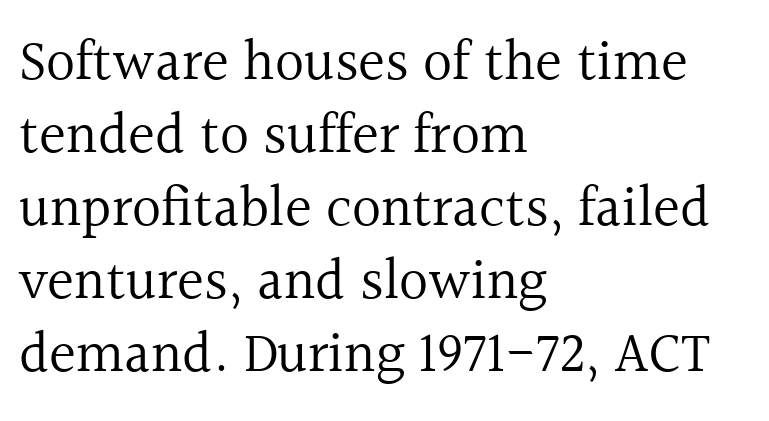
This is the regular roman posture of the typeface. You could not count columns in this text — the font is proportionally spaced. The font family rendered here belongs to the serif group. Bare-footed words on every line. No heavy texture on the line: the type isn't bold.
